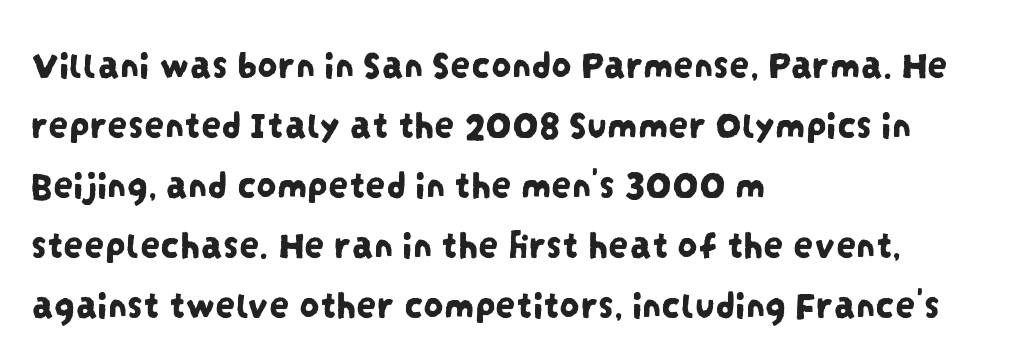
The image shows 40 px condensed sans-serif type; set left-aligned, normal line spacing (1.5x), normal letter spacing, not underlined; low stroke contrast and a large x-height.
